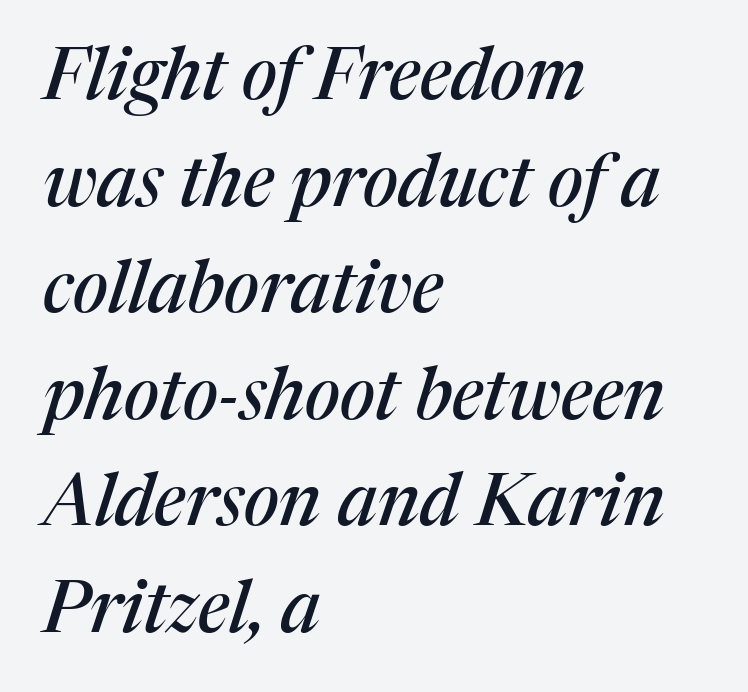
Q: Is the text italic (slanted)? A: Yes, it leans right by about 17 degrees.
Q: Is the typeface a serif or a sans-serif typeface? A: Serif.
Q: Is the text underlined? A: No.
Q: How is the paragraph aligned? A: Left-aligned.
Q: Is the spacing between letters normal or unusually wide? A: Normal.
Q: Is the spacing between lines tight, normal or loose? A: Normal.
Q: Width (condensed, normal, or wide)? A: Normal.
Q: Stroke contrast? A: Medium.
Q: x-height? A: Medium.
Q: Monospaced? A: No.
